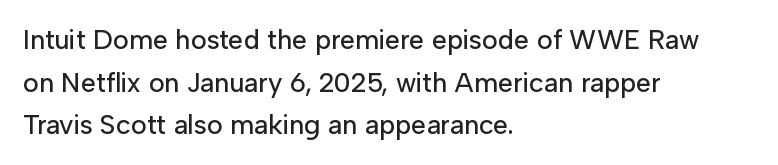
Q: Is the text italic (slanted)? A: No, it is upright.
Q: Is the text underlined? A: No.
Q: How is the paragraph aligned? A: Left-aligned.
Q: Is the spacing between letters normal or unusually wide? A: Normal.
Q: Is the spacing between lines tight, normal or loose? A: Normal.
